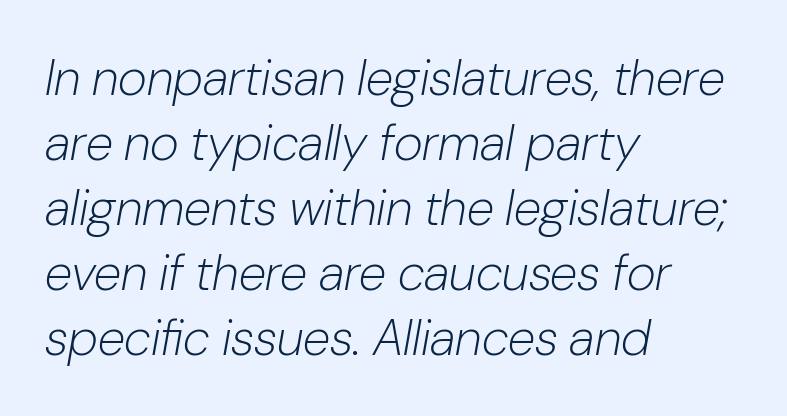
Regarding leading, the lines here are spaced in the standard way. Weight: not bold — regular or lighter. These lines keep a tight, regular rhythm from letter to letter. There's an unmistakable incline to the writing here.
